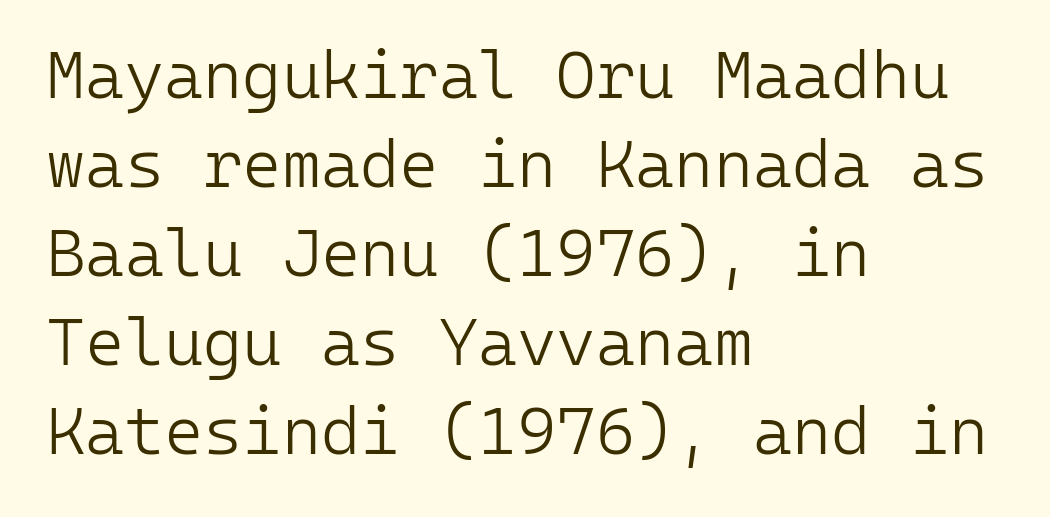
Q: Is the text bold? A: No.
Q: Is the text italic (slanted)? A: No, it is upright.
Q: Is the typeface a serif or a sans-serif typeface? A: Sans-serif.
Q: Is the text underlined? A: No.
Q: How is the paragraph aligned? A: Left-aligned.
Q: Is the spacing between letters normal or unusually wide? A: Normal.
Q: Is the spacing between lines tight, normal or loose? A: Normal.
Q: Width (condensed, normal, or wide)? A: Normal.
Q: Stroke contrast? A: Low.
Q: x-height? A: Medium.
Q: Monospaced? A: Yes.
